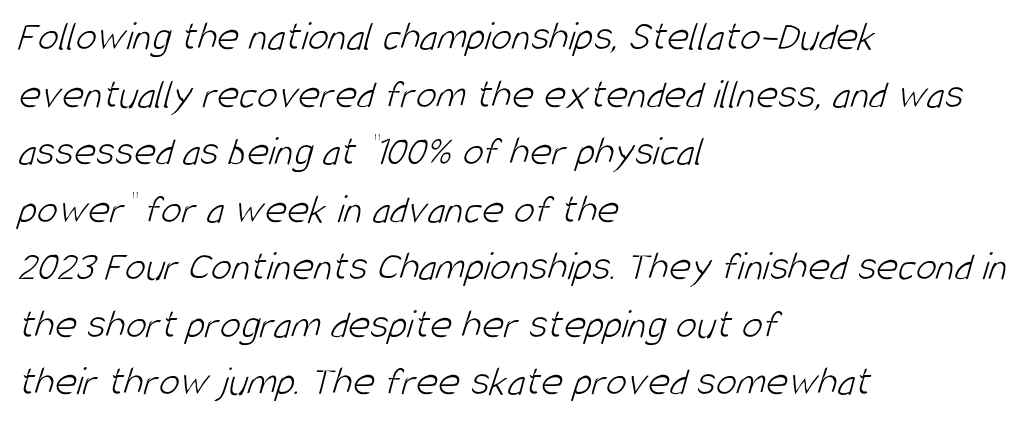
The image shows 42 px light, condensed sans-serif type; set left-aligned, normal line spacing (1.37x), normal letter spacing, not underlined; low stroke contrast and a large x-height.
